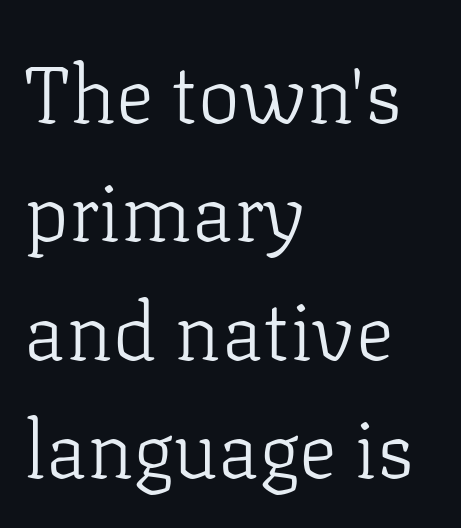
This sample is left-justified, so line endings fall wherever the words run out. A typesetter would call this leading conventional body-copy spacing. Honestly, the letter spacing is just normal — you wouldn't notice it. Plain, unruled lines of type. Font category for this specimen: serif. The face looks like a standard text weight, possibly lighter.
